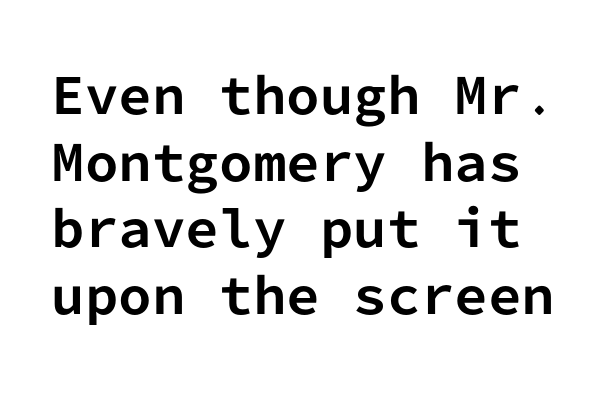
{"serif": "no", "italic": "no", "bold": "yes", "weight": "bold", "width": "normal", "stroke_contrast": "low", "x_height": "medium", "monospaced": "yes", "underline": "no", "line_spacing": "normal", "line_spacing_ratio": 1.39, "letter_spacing": "normal", "letter_spacing_em": 0.0, "glyph_px": 48}
